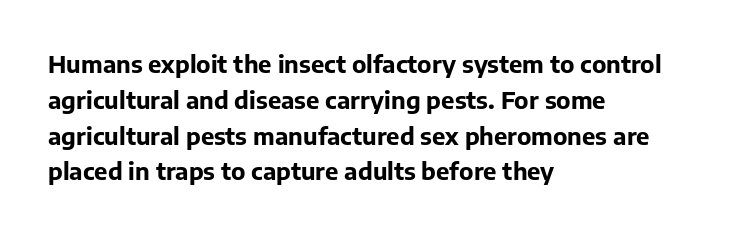
The image shows 24 px bold type, upright; set left-aligned, normal line spacing (1.49x), normal letter spacing, not underlined.
